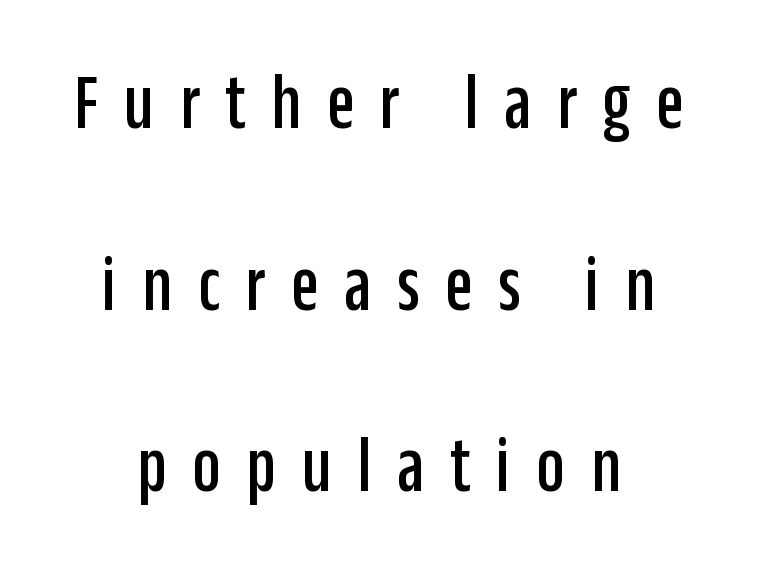
The image shows 80 px condensed sans-serif type, upright; set centered, loose line spacing (2.27x), unusually wide letter spacing (+0.32 em), not underlined; low stroke contrast and a large x-height.
